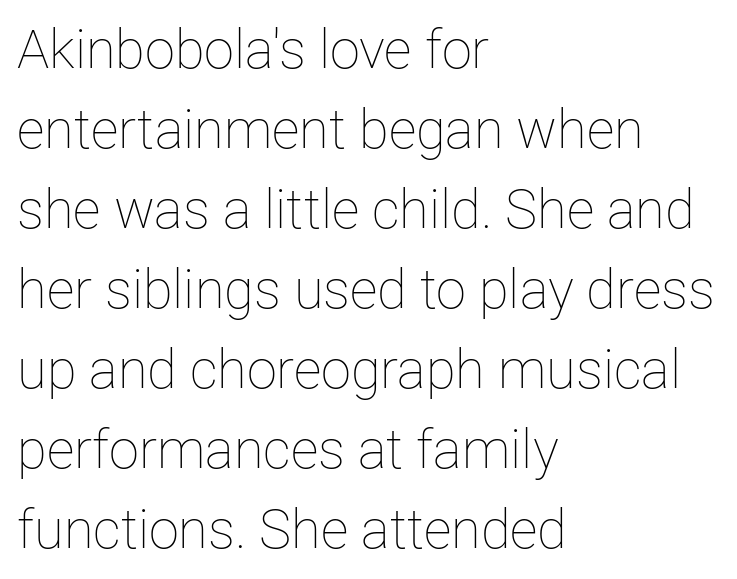
Q: Is the text bold? A: No.
Q: Is the text italic (slanted)? A: No, it is upright.
Q: Is the text underlined? A: No.
Q: How is the paragraph aligned? A: Left-aligned.
Q: Is the spacing between letters normal or unusually wide? A: Normal.
Q: Is the spacing between lines tight, normal or loose? A: Normal.
Q: Width (condensed, normal, or wide)? A: Normal.
Q: Stroke contrast? A: Low.
Q: x-height? A: Medium.
Q: Monospaced? A: No.
